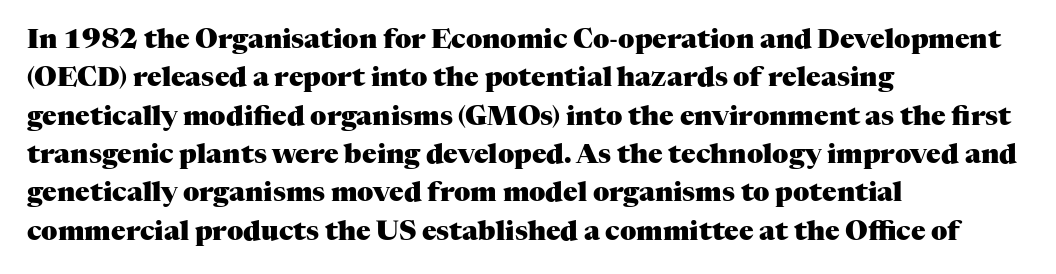
{"italic": "no", "bold": "yes", "underline": "no", "align": "left", "line_spacing": "normal", "line_spacing_ratio": 1.42, "letter_spacing": "normal", "letter_spacing_em": 0.0, "glyph_px": 27}
